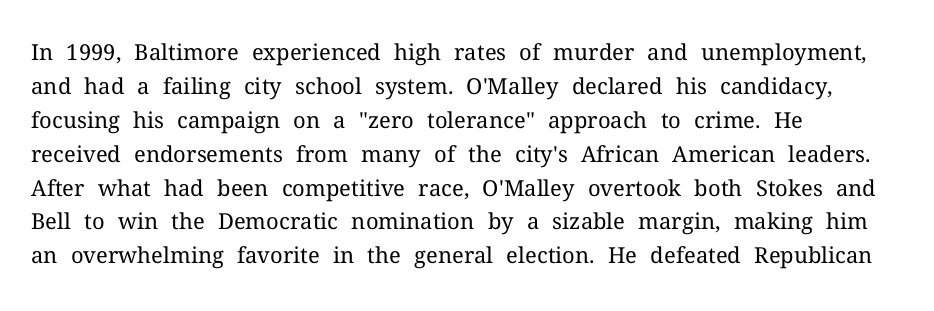
{"italic": "no", "bold": "no", "underline": "no", "align": "left", "line_spacing": "normal", "line_spacing_ratio": 1.54, "letter_spacing": "normal", "letter_spacing_em": 0.0, "glyph_px": 22}
